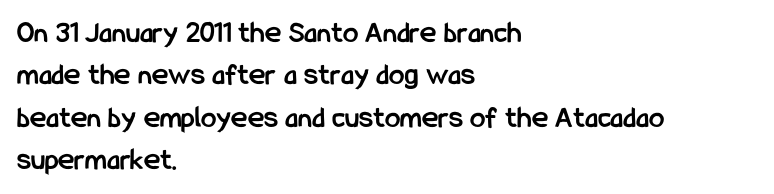
{"serif": "no", "italic": "no", "bold": "yes", "weight": "semibold", "width": "condensed", "stroke_contrast": "low", "x_height": "medium", "monospaced": "no", "underline": "no", "align": "left", "line_spacing": "normal", "line_spacing_ratio": 1.37, "letter_spacing": "normal", "letter_spacing_em": 0.0, "glyph_px": 31}
